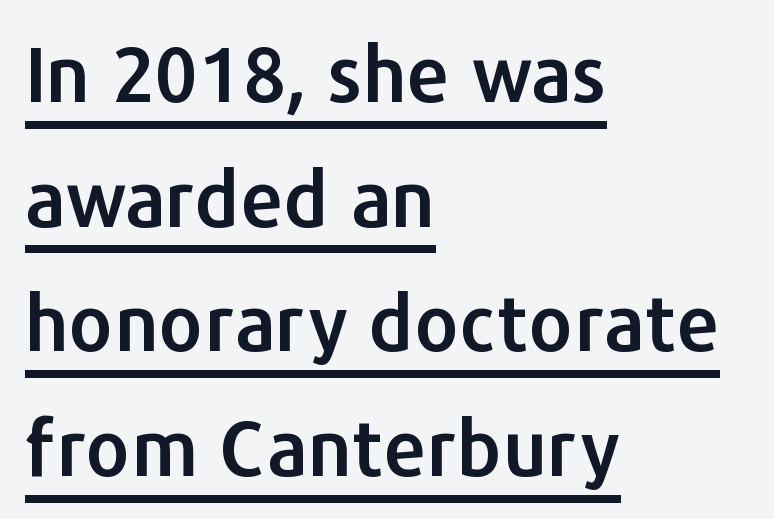
The image shows 77 px sans-serif type, upright; set left-aligned, normal line spacing (1.62x), normal letter spacing, underlined; low stroke contrast and a medium x-height.
